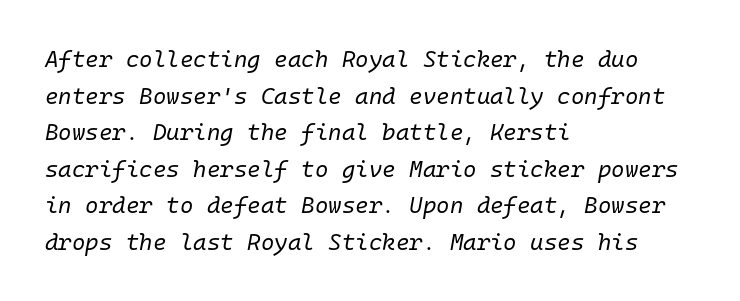
Style check: oblique. Leftover space on each line is placed entirely after the last word. Stems and bowls with no extra thickness — not bold. Tracking value appears to be zero — textbook default spacing. The zone under the glyphs is completely vacant.
